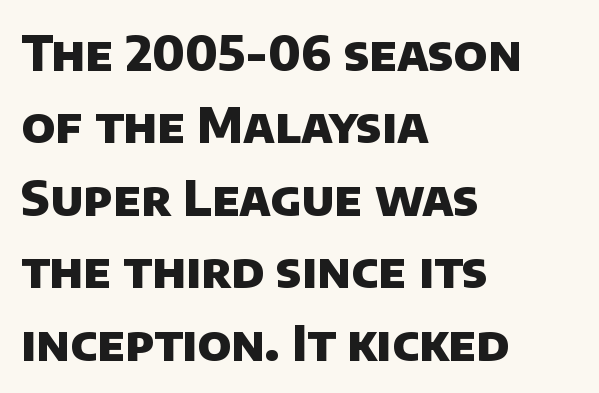
The image shows 48 px heavy sans-serif type; set left-aligned, normal line spacing (1.51x), normal letter spacing, not underlined; low stroke contrast and a large x-height.
